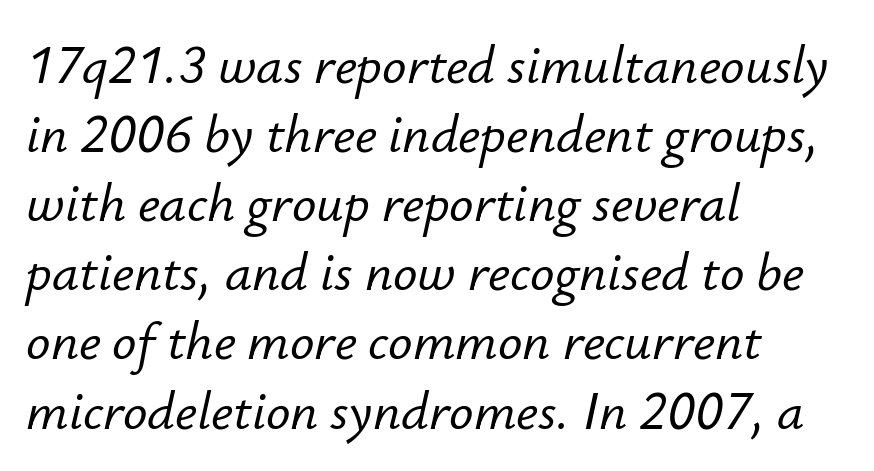
The image shows 54 px text type, italic (leaning right); set left-aligned, normal line spacing (1.28x), normal letter spacing, not underlined; low stroke contrast and a small x-height.
